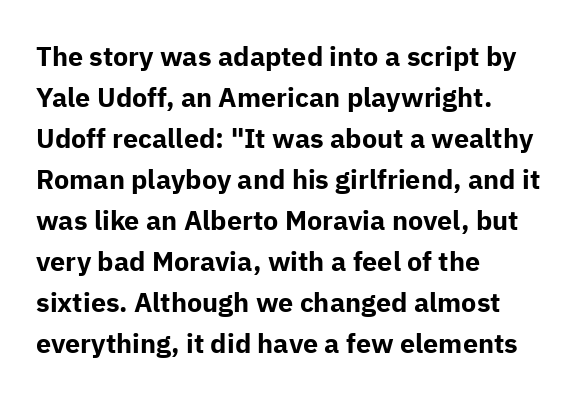
The image shows 27 px bold type, upright; set left-aligned, normal line spacing (1.52x), normal letter spacing, not underlined.
